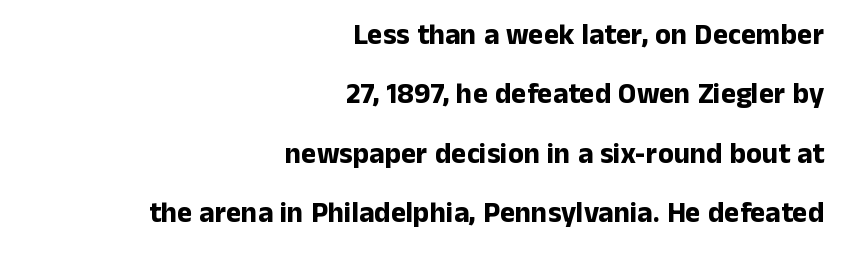
Q: Is the text bold? A: Yes.
Q: Is the text italic (slanted)? A: No, it is upright.
Q: Is the typeface a serif or a sans-serif typeface? A: Sans-serif.
Q: Is the text underlined? A: No.
Q: How is the paragraph aligned? A: Right-aligned.
Q: Is the spacing between letters normal or unusually wide? A: Normal.
Q: Is the spacing between lines tight, normal or loose? A: Loose.
Q: Width (condensed, normal, or wide)? A: Normal.
Q: Stroke contrast? A: Low.
Q: x-height? A: Medium.
Q: Monospaced? A: No.
